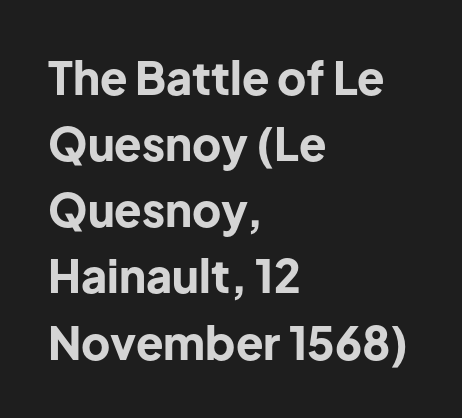
The image shows 45 px bold sans-serif type, upright; set left-aligned, normal line spacing (1.47x), normal letter spacing, not underlined; low stroke contrast and a medium x-height.
